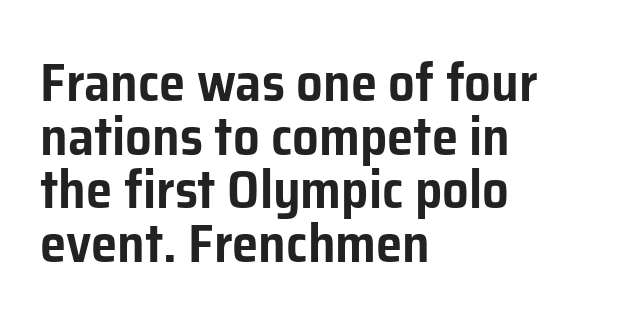
The image shows 53 px sans-serif type, upright; set left-aligned, tight line spacing (1.01x), normal letter spacing, not underlined; low stroke contrast and a medium x-height.
